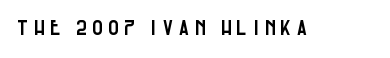
Q: Is the text italic (slanted)? A: No, it is upright.
Q: Is the text underlined? A: No.
Q: Is the spacing between letters normal or unusually wide? A: Unusually wide.
